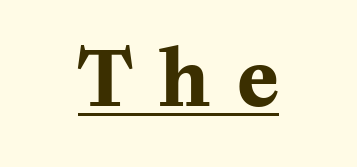
The image shows 76 px bold serif type, upright; set unusually wide letter spacing (+0.36 em), underlined; medium stroke contrast and a medium x-height.
